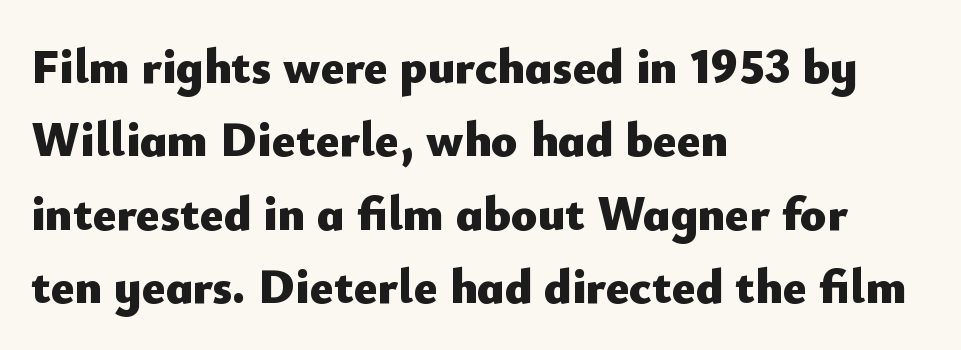
Q: Is the text bold? A: Yes.
Q: Is the text italic (slanted)? A: No, it is upright.
Q: Is the typeface a serif or a sans-serif typeface? A: Sans-serif.
Q: Is the text underlined? A: No.
Q: How is the paragraph aligned? A: Left-aligned.
Q: Is the spacing between letters normal or unusually wide? A: Normal.
Q: Is the spacing between lines tight, normal or loose? A: Normal.
Q: Width (condensed, normal, or wide)? A: Normal.
Q: Stroke contrast? A: Low.
Q: x-height? A: Small.
Q: Monospaced? A: No.
